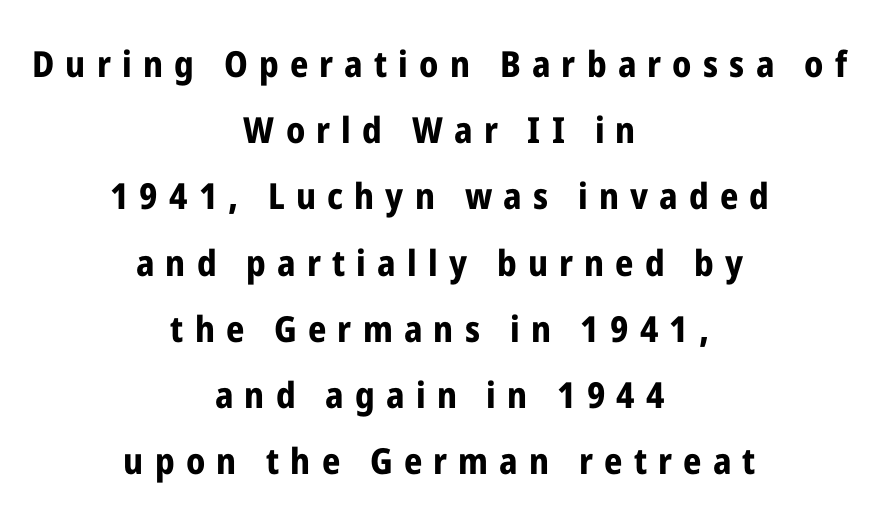
{"serif": "no", "italic": "no", "bold": "yes", "weight": "bold", "width": "condensed", "stroke_contrast": "low", "x_height": "medium", "monospaced": "no", "underline": "no", "align": "center", "line_spacing_ratio": 1.84, "letter_spacing": "wide", "letter_spacing_em": 0.31, "glyph_px": 36}
